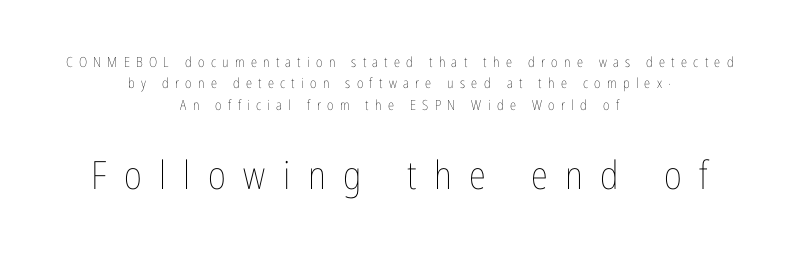
The rag falls on both sides of this text block equally. The face used here is proportionally spaced, like ordinary book or web type. Letter spacing: wide. The later block is typeset at a bigger size than the earlier block. The line-height multiplier appears to be the usual default. Is there any slant? The stems are plumb.
